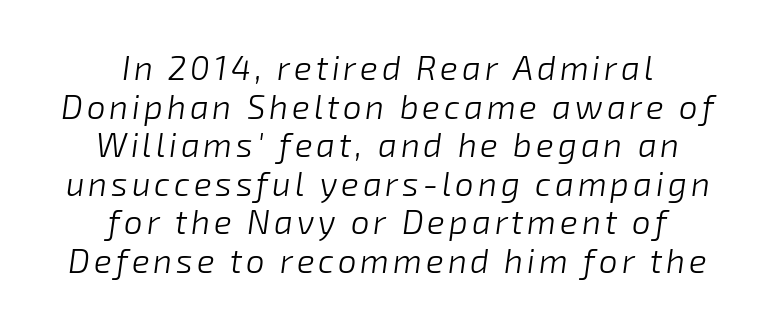
The image shows 33 px light type, italic (leaning right); set centered, line spacing 1.17x, not underlined; low stroke contrast and a medium x-height.
